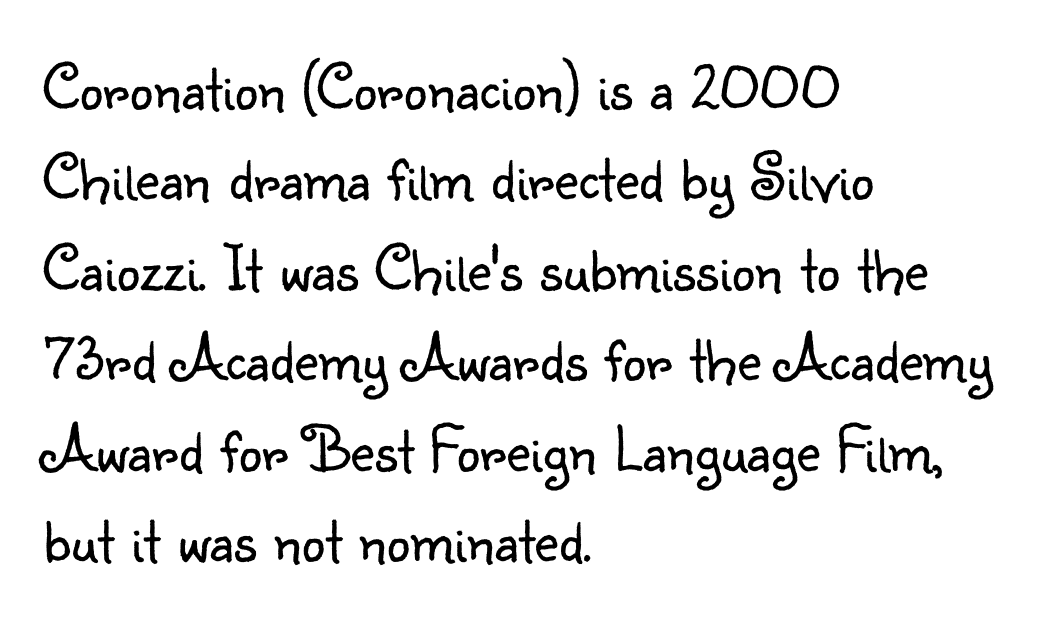
{"serif": "no", "italic": "no", "bold": "no", "weight": "light", "width": "normal", "stroke_contrast": "low", "x_height": "small", "monospaced": "no", "underline": "no", "align": "left", "line_spacing": "normal", "line_spacing_ratio": 1.37, "letter_spacing": "normal", "letter_spacing_em": 0.0, "glyph_px": 66}
